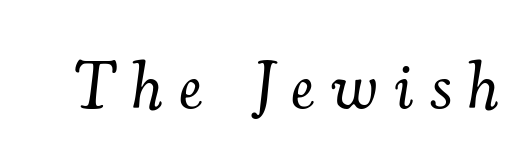
Q: Is the text bold? A: No.
Q: Is the text italic (slanted)? A: Yes, it leans right by about 7 degrees.
Q: Is the typeface a serif or a sans-serif typeface? A: Serif.
Q: Is the text underlined? A: No.
Q: Is the spacing between letters normal or unusually wide? A: Unusually wide.
Q: Width (condensed, normal, or wide)? A: Normal.
Q: Stroke contrast? A: Medium.
Q: x-height? A: Small.
Q: Monospaced? A: No.
